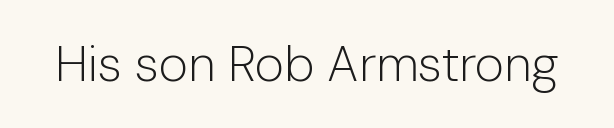
Stroke mass is kept to a normal reading level or below. Has an underline been added? It has not. This sample uses plain, unmodified letter spacing. Vertical strokes here are truly vertical.
